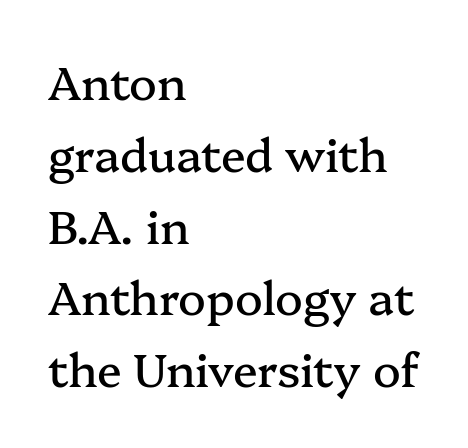
{"serif": "yes", "italic": "no", "width": "normal", "stroke_contrast": "medium", "x_height": "medium", "monospaced": "no", "underline": "no", "align": "left", "line_spacing": "normal", "line_spacing_ratio": 1.56, "letter_spacing": "normal", "letter_spacing_em": 0.0, "glyph_px": 46}
